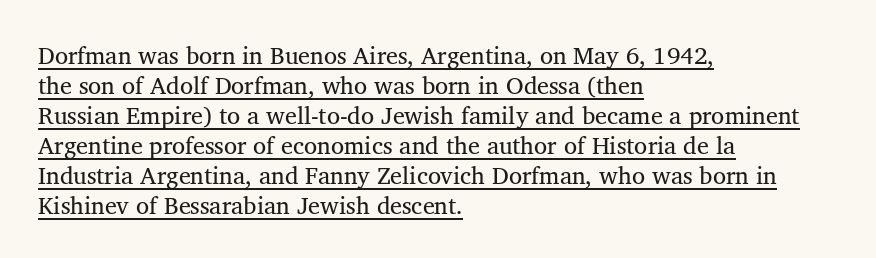
The image shows 24 px text type, upright; set left-aligned, normal line spacing (1.25x), normal letter spacing, underlined.
